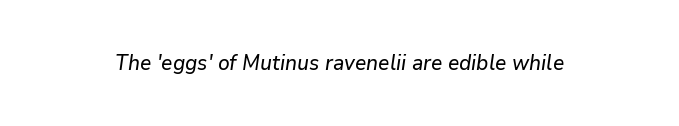
Looking at the ascenders, they clearly lean. Underlining? Definitely not there. The passage shown has conventional tracking throughout.
